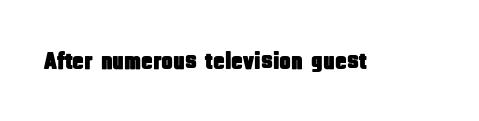
{"italic": "no", "underline": "no", "letter_spacing": "normal", "letter_spacing_em": 0.0, "glyph_px": 24}
